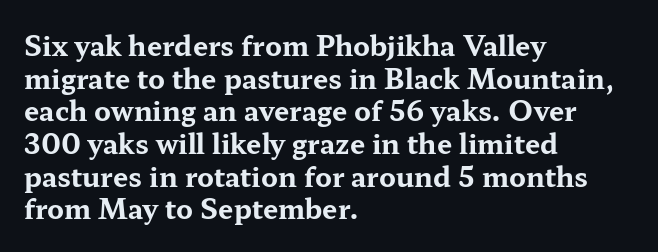
The glyphs are unaccompanied by any horizontal stroke below them. The passage shown is emphatically bold. The lettering holds an erect, upright posture throughout. Here the glyphs are tracked normally, forming tight word shapes.
